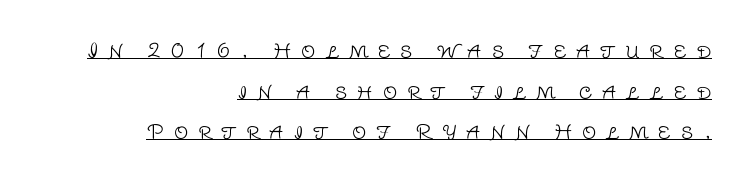
The image shows 20 px text type; set right-aligned, loose line spacing (2.03x), unusually wide letter spacing (+0.49 em), underlined.
